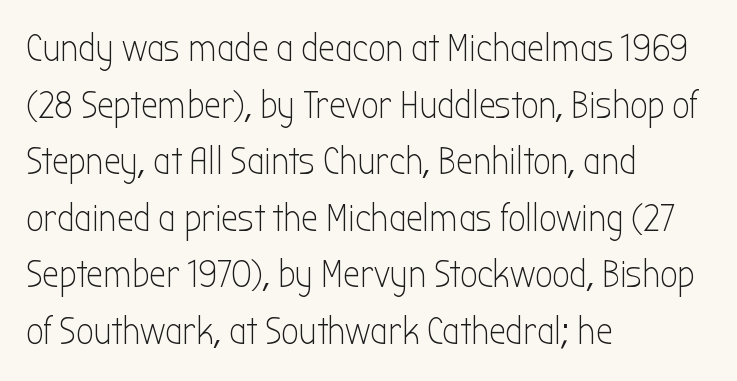
{"serif": "no", "italic": "no", "bold": "no", "weight": "light", "width": "condensed", "stroke_contrast": "low", "x_height": "medium", "monospaced": "no", "underline": "no", "align": "left", "line_spacing": "normal", "line_spacing_ratio": 1.49, "letter_spacing": "normal", "letter_spacing_em": 0.0, "glyph_px": 38}
